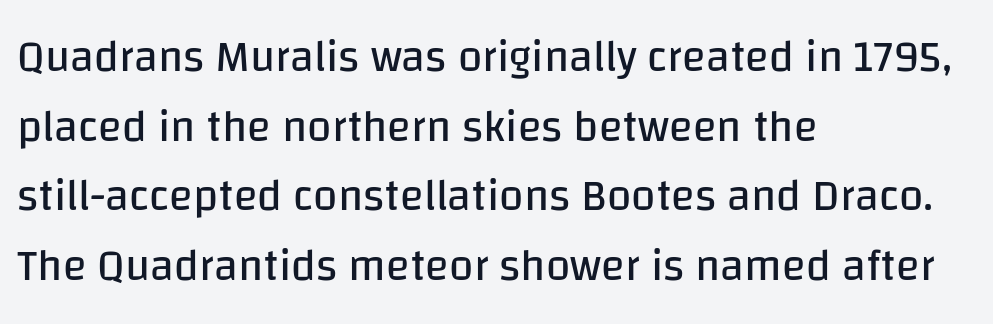
Q: Is the text bold? A: No.
Q: Is the text italic (slanted)? A: No, it is upright.
Q: Is the typeface a serif or a sans-serif typeface? A: Sans-serif.
Q: Is the text underlined? A: No.
Q: How is the paragraph aligned? A: Left-aligned.
Q: Is the spacing between letters normal or unusually wide? A: Normal.
Q: Is the spacing between lines tight, normal or loose? A: Normal.
Q: Width (condensed, normal, or wide)? A: Normal.
Q: Stroke contrast? A: Low.
Q: x-height? A: Large.
Q: Monospaced? A: No.
